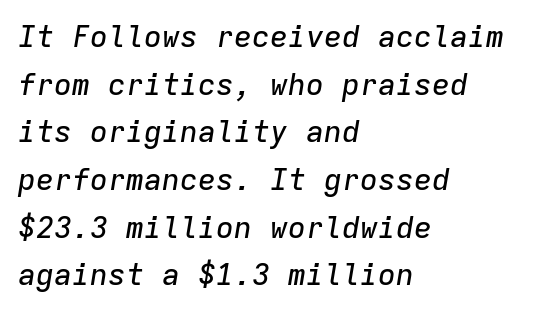
The image shows 30 px text type, italic (leaning right), monospaced; set left-aligned, normal line spacing (1.59x), normal letter spacing, not underlined; low stroke contrast and a medium x-height.
